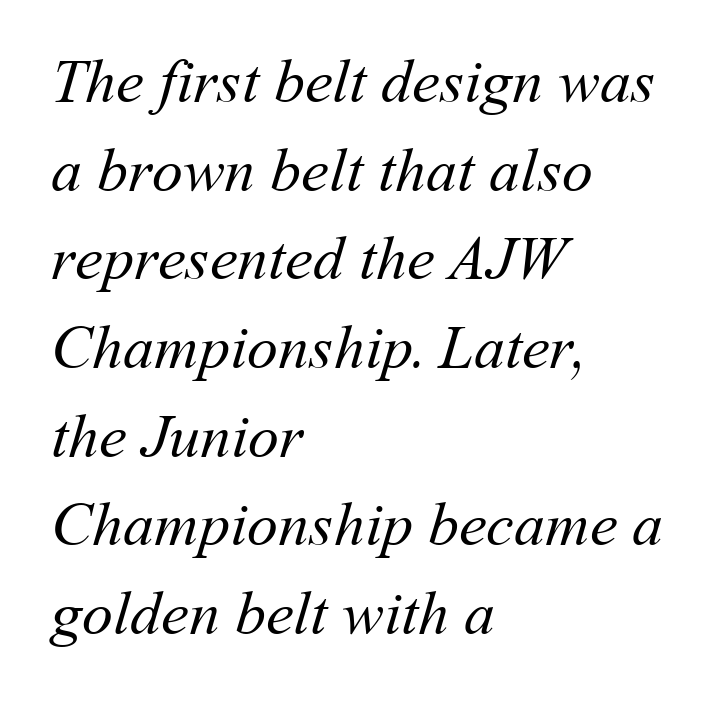
The image shows 62 px regular-weight type; set left-aligned, normal line spacing (1.43x), normal letter spacing, not underlined; medium stroke contrast and a medium x-height.
